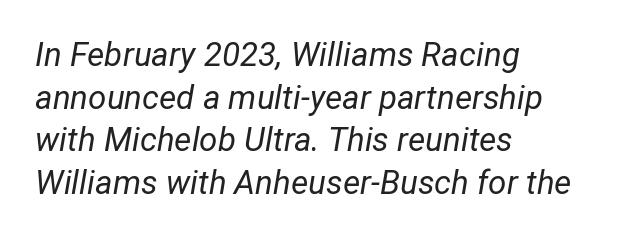
The tracking reads as untouched default to a designer's eye. The area under the type is left untouched. A quiet, ordinary-to-light weight characterises the typeface. All the whitespace from short lines collects on the right. This sample keeps an unexceptional amount of space between lines. Do the characters align in a grid? No, the font is proportional.
